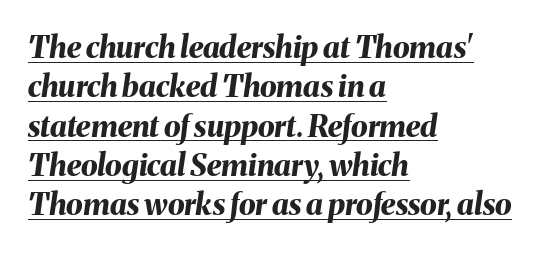
{"italic": "yes", "lean": "right", "slant_degrees": 8, "bold": "yes", "weight": "bold", "width": "normal", "stroke_contrast": "medium", "x_height": "medium", "monospaced": "no", "underline": "yes", "align": "left", "line_spacing": "normal", "line_spacing_ratio": 1.31, "letter_spacing": "normal", "letter_spacing_em": 0.0, "glyph_px": 30}
